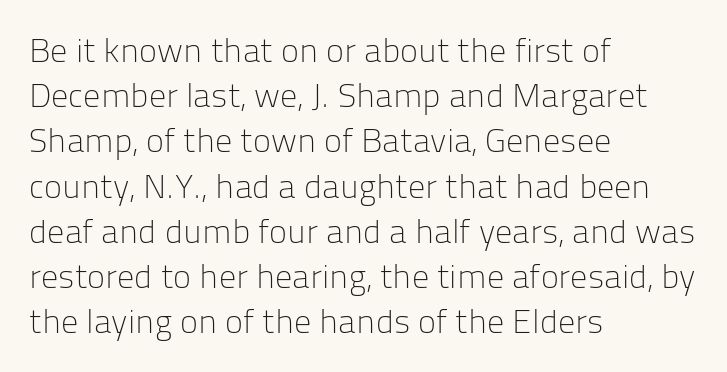
Q: Is the text bold? A: No.
Q: Is the text italic (slanted)? A: No, it is upright.
Q: Is the typeface a serif or a sans-serif typeface? A: Sans-serif.
Q: Is the text underlined? A: No.
Q: How is the paragraph aligned? A: Left-aligned.
Q: Is the spacing between letters normal or unusually wide? A: Normal.
Q: Is the spacing between lines tight, normal or loose? A: Normal.
Q: Width (condensed, normal, or wide)? A: Normal.
Q: Stroke contrast? A: Low.
Q: x-height? A: Medium.
Q: Monospaced? A: No.
